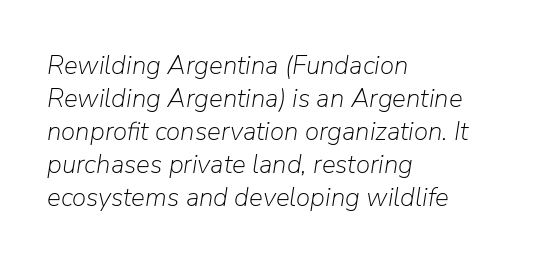
The image shows 26 px text type, italic (leaning right); set left-aligned, normal line spacing (1.27x), normal letter spacing, not underlined.
